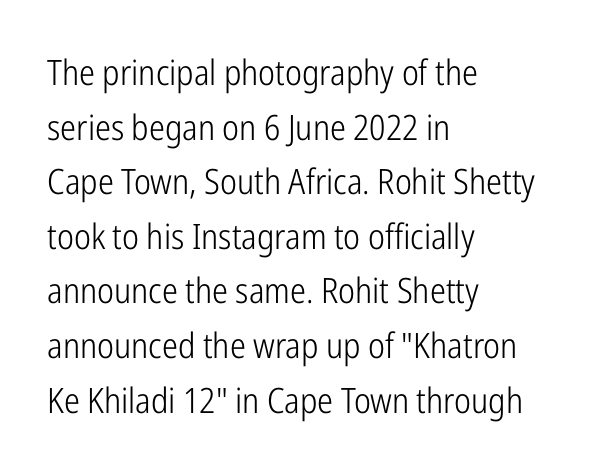
Q: Is the text bold? A: No.
Q: Is the text italic (slanted)? A: No, it is upright.
Q: Is the typeface a serif or a sans-serif typeface? A: Sans-serif.
Q: Is the text underlined? A: No.
Q: How is the paragraph aligned? A: Left-aligned.
Q: Is the spacing between letters normal or unusually wide? A: Normal.
Q: Is the spacing between lines tight, normal or loose? A: Normal.
Q: Width (condensed, normal, or wide)? A: Condensed.
Q: Stroke contrast? A: Low.
Q: x-height? A: Medium.
Q: Monospaced? A: No.
